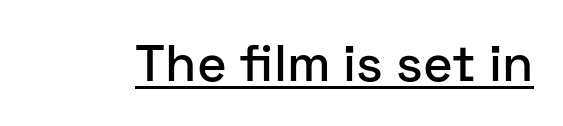
The image shows 51 px sans-serif type, upright; set normal letter spacing, underlined; low stroke contrast and a medium x-height.
